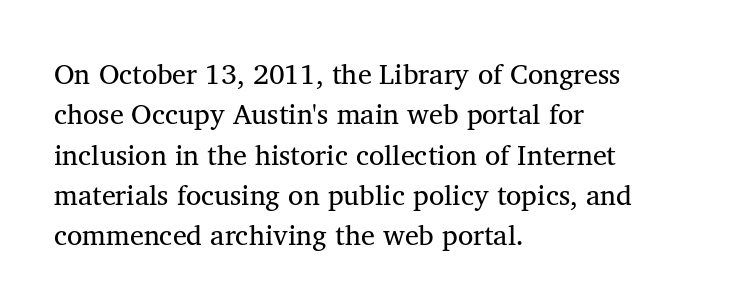
Q: Is the text bold? A: No.
Q: Is the text italic (slanted)? A: No, it is upright.
Q: Is the typeface a serif or a sans-serif typeface? A: Serif.
Q: Is the text underlined? A: No.
Q: How is the paragraph aligned? A: Left-aligned.
Q: Is the spacing between letters normal or unusually wide? A: Normal.
Q: Is the spacing between lines tight, normal or loose? A: Normal.
Q: Width (condensed, normal, or wide)? A: Normal.
Q: Stroke contrast? A: Medium.
Q: x-height? A: Medium.
Q: Monospaced? A: No.
